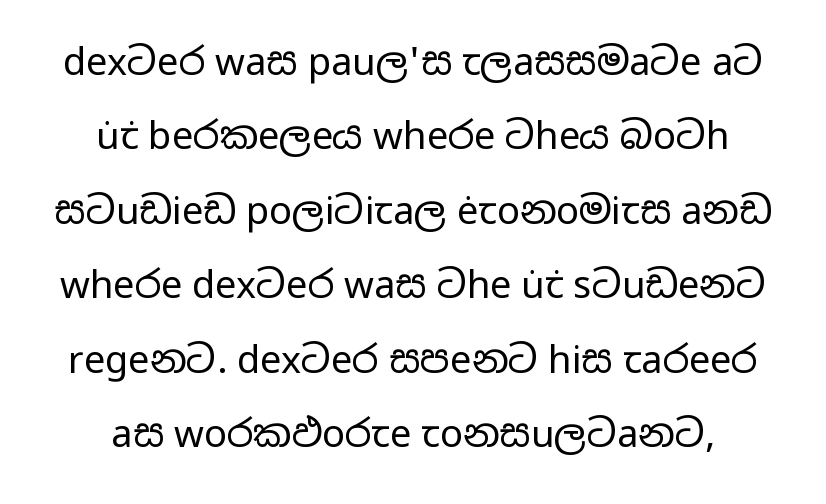
Note the varied advance widths — an 'i' is clearly narrower than an 'm'. A roman cut, with each character standing at attention. This sample uses plain, unmodified letter spacing. Decoration check: the copy has no underline.
